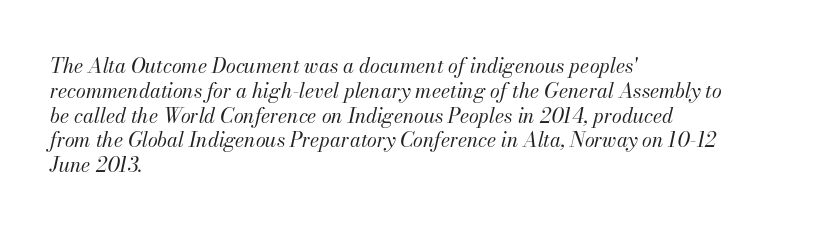
{"italic": "yes", "lean": "right", "slant_degrees": 13, "bold": "no", "underline": "no", "align": "left", "line_spacing_ratio": 1.24, "letter_spacing": "normal", "letter_spacing_em": 0.0, "glyph_px": 20}
